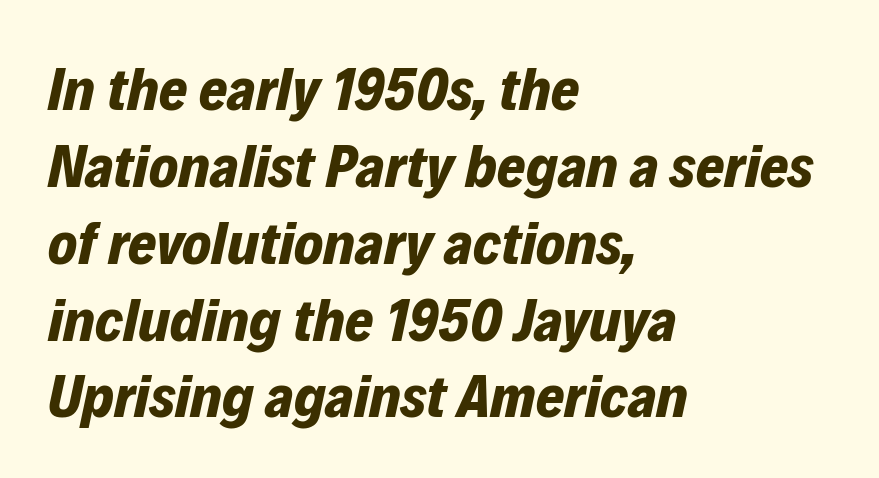
The image shows 61 px bold type, italic (leaning right); set left-aligned, normal line spacing (1.26x), normal letter spacing, not underlined; low stroke contrast and a medium x-height.
